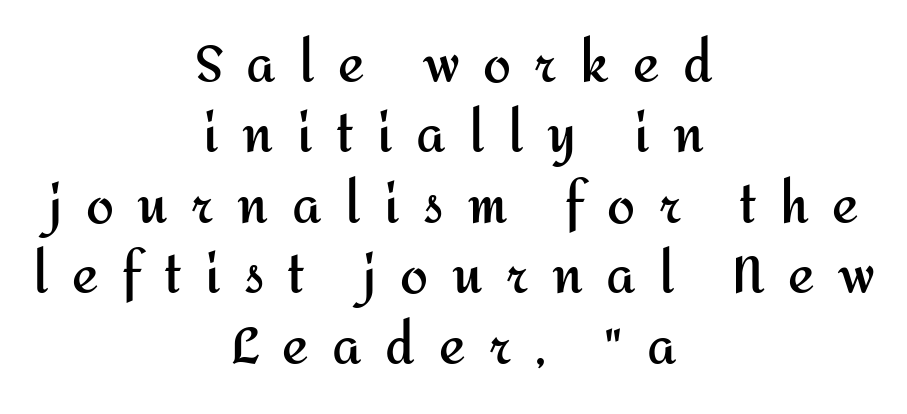
A sans-serif font was chosen for this passage. In terms of posture, this sample is upright. The passage shown stacks its lines at a standard gap. Character widths vary here, with narrow letters taking less room than wide ones. Every row of glyphs is offset so its center matches the block's center.
